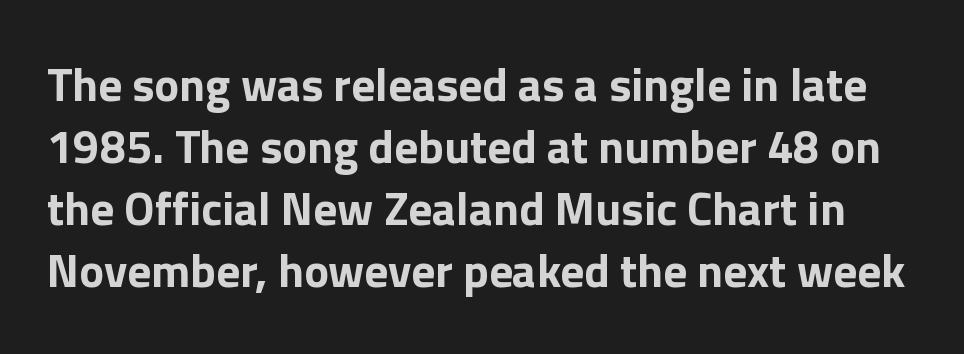
No italicization has been applied; the sample stays upright. The rendering uses natural spacing where letterforms have individual widths. Whoever set this chose a conventional vertical rhythm. How are the letters spaced? Ordinarily, with no added tracking.
